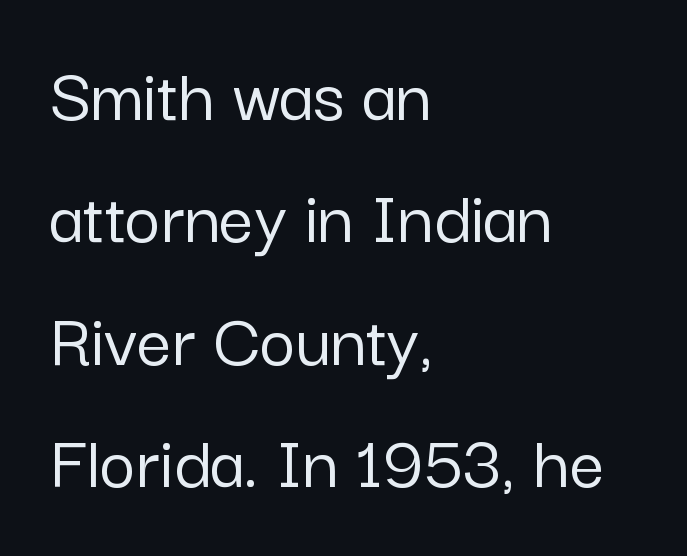
{"serif": "no", "italic": "no", "width": "normal", "stroke_contrast": "low", "x_height": "medium", "monospaced": "no", "underline": "no", "align": "left", "line_spacing": "normal", "line_spacing_ratio": 1.57, "letter_spacing": "normal", "letter_spacing_em": 0.0, "glyph_px": 78}
